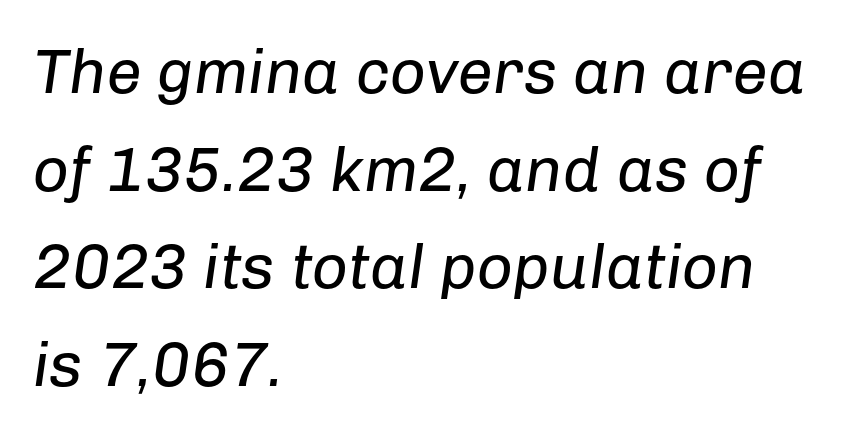
This sample uses an oblique cut, with every glyph tilted off the vertical. If you measured baseline to baseline, you'd find a middling distance. There is no visible air inserted between adjacent glyphs. Line starts are locked; line ends wander.
